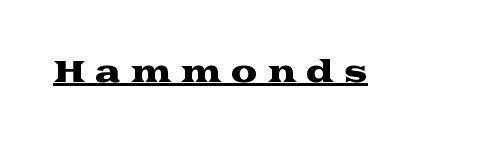
Q: Is the text italic (slanted)? A: No, it is upright.
Q: Is the typeface a serif or a sans-serif typeface? A: Serif.
Q: Is the text underlined? A: Yes.
Q: Is the spacing between letters normal or unusually wide? A: Unusually wide.
Q: Width (condensed, normal, or wide)? A: Wide.
Q: Stroke contrast? A: Medium.
Q: x-height? A: Medium.
Q: Monospaced? A: No.
